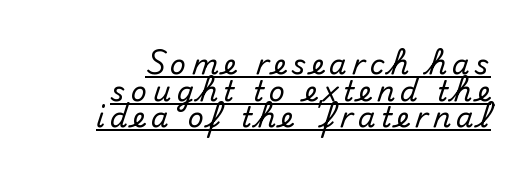
{"serif": "no", "width": "normal", "stroke_contrast": "medium", "x_height": "small", "monospaced": "no", "underline": "yes", "align": "right", "line_spacing": "tight", "line_spacing_ratio": 0.95, "glyph_px": 28}
